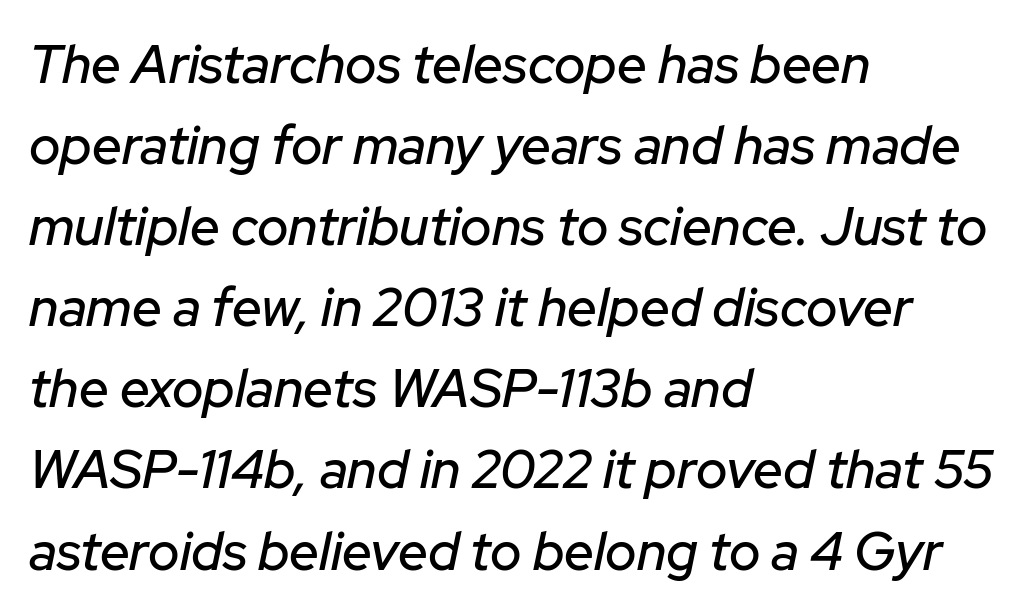
The tracking reads as untouched default to a designer's eye. Line starts are locked; line ends wander. Descender tails drop into unmarked territory. Italic? Definitely — the glyphs are oblique. How would I describe the line gaps? Plain and ordinary.
